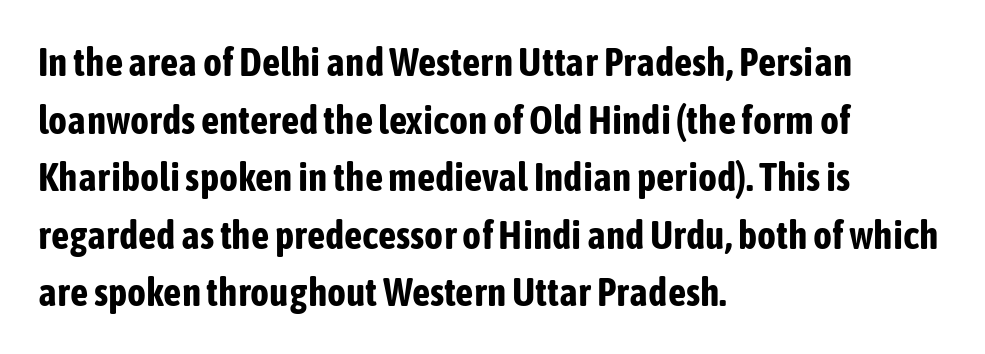
Q: Is the text bold? A: Yes.
Q: Is the text italic (slanted)? A: No, it is upright.
Q: Is the typeface a serif or a sans-serif typeface? A: Sans-serif.
Q: Is the text underlined? A: No.
Q: How is the paragraph aligned? A: Left-aligned.
Q: Is the spacing between letters normal or unusually wide? A: Normal.
Q: Is the spacing between lines tight, normal or loose? A: Normal.
Q: Width (condensed, normal, or wide)? A: Condensed.
Q: Stroke contrast? A: Low.
Q: x-height? A: Medium.
Q: Monospaced? A: No.
